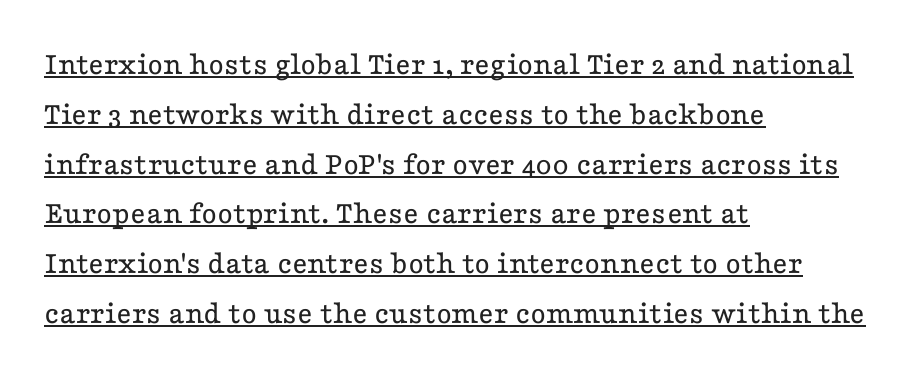
The weight tops out at a normal text grade. Each letter keeps its own natural width here, so spacing adapts to shape. This rendering employs a face with finishing strokes, i.e., a serif. Posture: upright roman. The block of text has a typical density, with ordinary space between rows. Is the block centered? No — it sits flush against the left margin.
